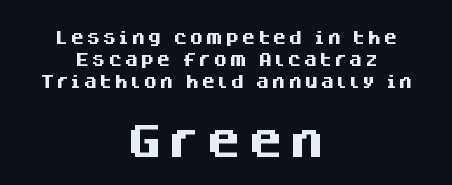
{"serif": "no", "italic": "no", "bold": "yes", "weight": "heavy", "width": "normal", "stroke_contrast": "medium", "x_height": "large", "monospaced": "no", "underline": "no", "align": "center", "line_spacing": "normal", "line_spacing_ratio": 1.56, "larger_block": "second", "size_ratio": 2.57, "glyph_px": 36}
